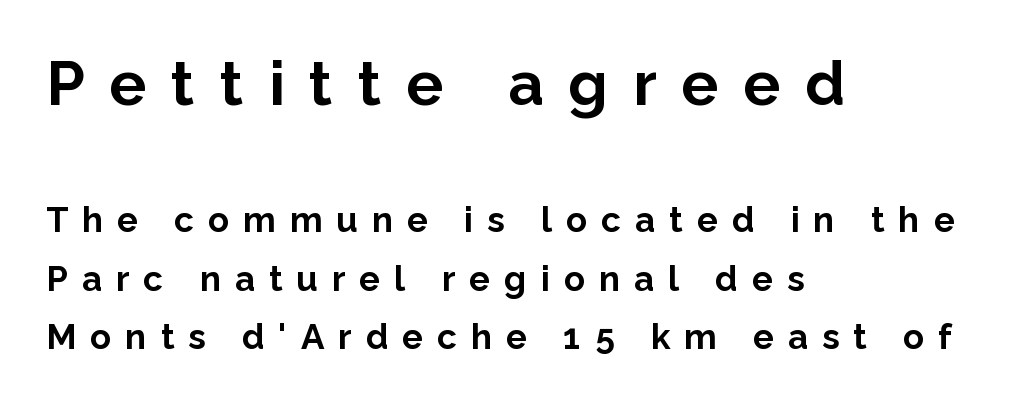
The passage shown is emphatically bold. Whoever set this chose a conventional vertical rhythm. Does the type have serifs? No, each stem ends abruptly. Bare-footed words on every line. Is this a fixed-width face? No — the glyphs have proportional, varying widths. If you drew a ruler down the left edge, every line would touch it.
